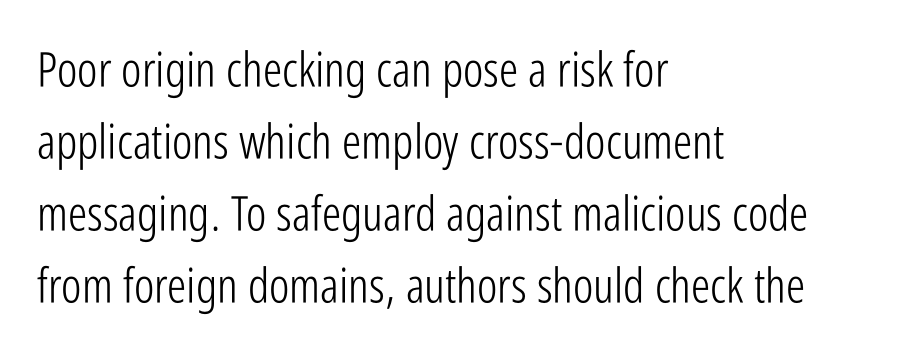
{"serif": "no", "italic": "no", "bold": "no", "weight": "light", "width": "condensed", "stroke_contrast": "low", "x_height": "medium", "monospaced": "no", "underline": "no", "align": "left", "line_spacing": "normal", "line_spacing_ratio": 1.5, "letter_spacing": "normal", "letter_spacing_em": 0.0, "glyph_px": 48}
